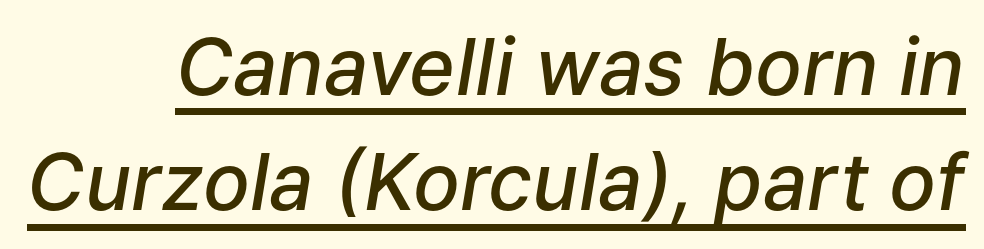
The image shows 78 px semibold type, italic (leaning right); set normal line spacing (1.48x), normal letter spacing, underlined; low stroke contrast and a medium x-height.
